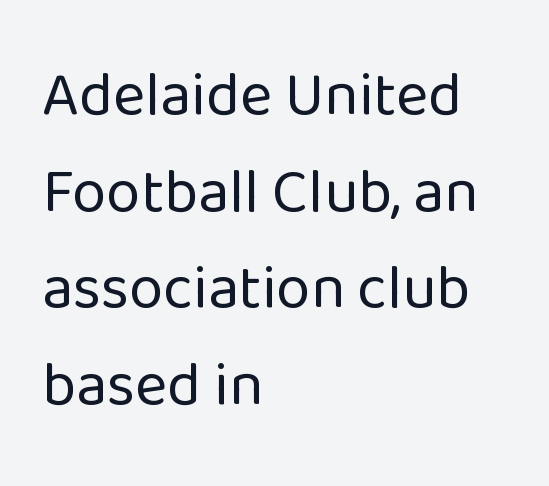
The image shows 62 px regular-weight sans-serif type, upright; set left-aligned, normal line spacing (1.56x), normal letter spacing, not underlined; low stroke contrast and a medium x-height.
